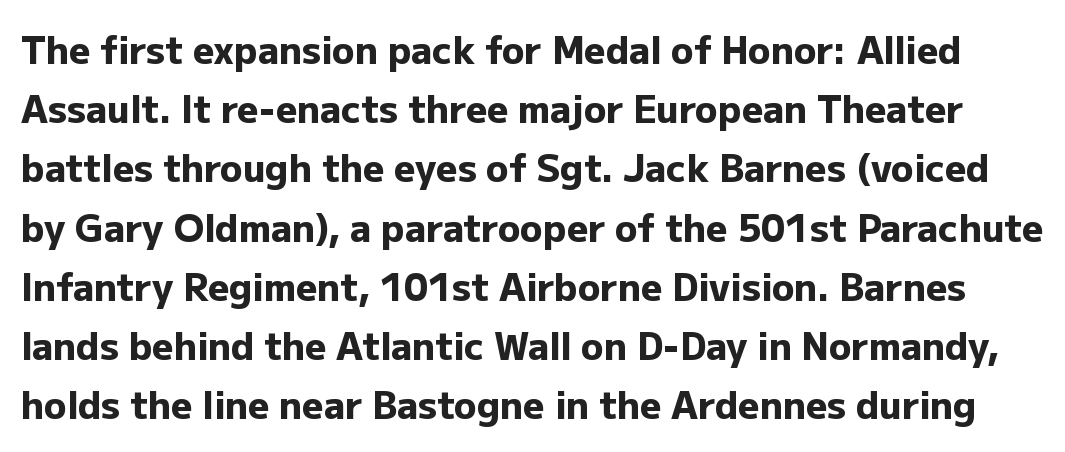
Q: Is the text bold? A: Yes.
Q: Is the text italic (slanted)? A: No, it is upright.
Q: Is the typeface a serif or a sans-serif typeface? A: Sans-serif.
Q: Is the text underlined? A: No.
Q: Is the spacing between letters normal or unusually wide? A: Normal.
Q: Is the spacing between lines tight, normal or loose? A: Normal.
Q: Width (condensed, normal, or wide)? A: Normal.
Q: Stroke contrast? A: Low.
Q: x-height? A: Medium.
Q: Monospaced? A: No.
